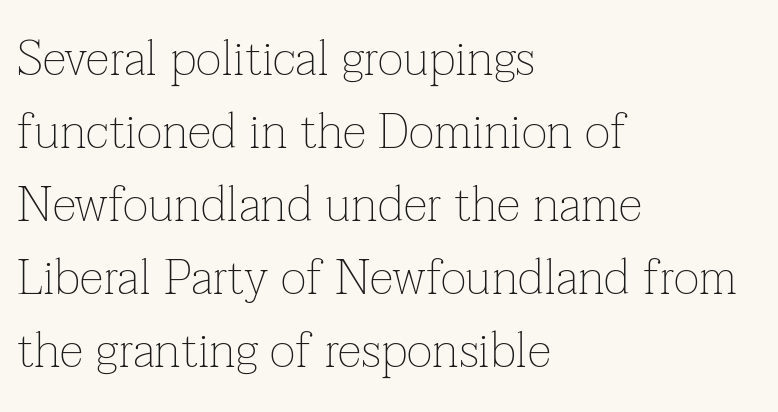
Proportional: the letters do not fall into vertical columns. The line texture is even and compact thanks to regular tracking. The font family rendered here belongs to the serif group. Line spacing here is normal. The typesetting does not lean heavy: it is not bold. The type sits square on the baseline with zero lean.
